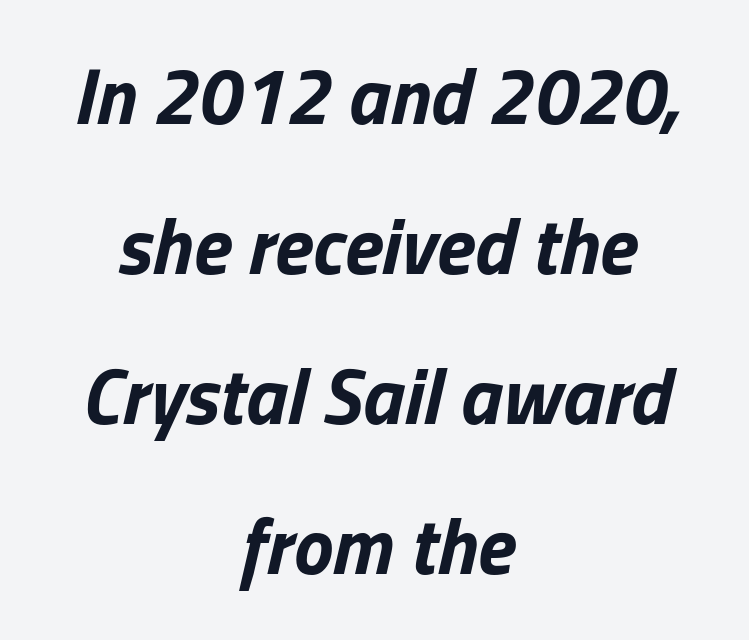
The face used here is rendered with its standard letterfit. Italic? Definitely — the glyphs are oblique. Anything drawn beneath the words? Only blank space. The font is running at its bold setting.
